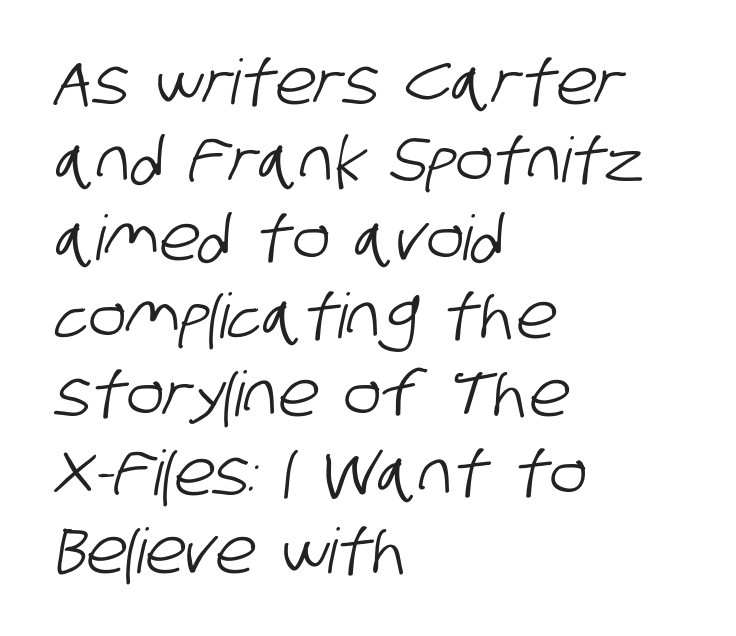
{"serif": "no", "width": "condensed", "stroke_contrast": "low", "x_height": "large", "monospaced": "no", "underline": "no", "align": "left", "line_spacing": "normal", "line_spacing_ratio": 1.26, "letter_spacing": "normal", "letter_spacing_em": 0.0, "glyph_px": 62}
